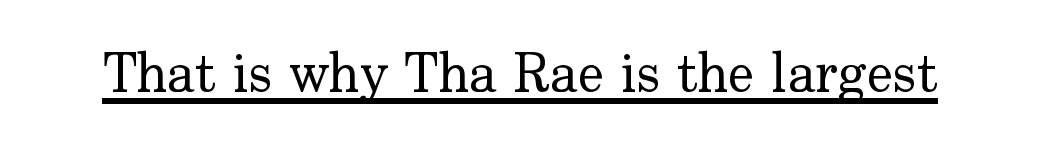
Q: Is the text bold? A: No.
Q: Is the text italic (slanted)? A: No, it is upright.
Q: Is the typeface a serif or a sans-serif typeface? A: Serif.
Q: Is the text underlined? A: Yes.
Q: Is the spacing between letters normal or unusually wide? A: Normal.
Q: Width (condensed, normal, or wide)? A: Normal.
Q: Stroke contrast? A: Low.
Q: x-height? A: Small.
Q: Monospaced? A: No.
